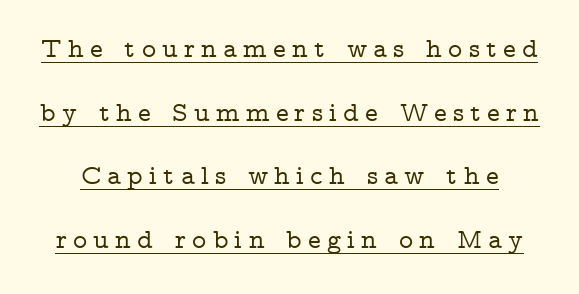
Q: Is the text italic (slanted)? A: No, it is upright.
Q: Is the text underlined? A: Yes.
Q: Is the spacing between letters normal or unusually wide? A: Unusually wide.
Q: Is the spacing between lines tight, normal or loose? A: Loose.
